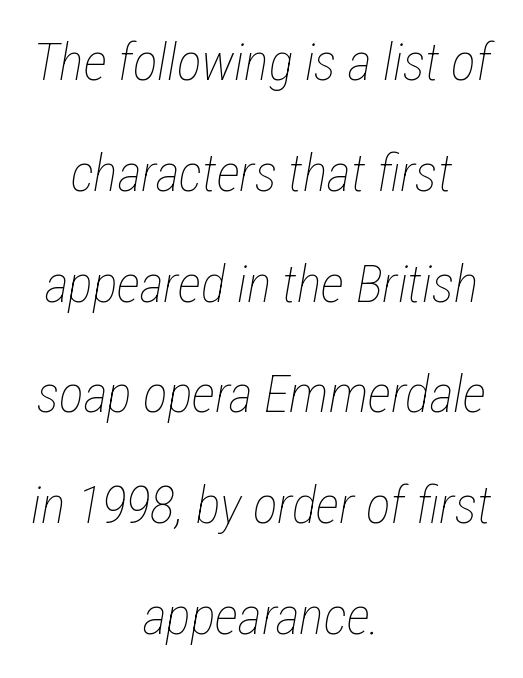
Tracking here is standard; glyphs follow each other at the usual distance. The typesetter chose a symmetrical, centered arrangement here. Nobody drew a line under any word here. In terms of leading, this rendering errs on the spacious side.
